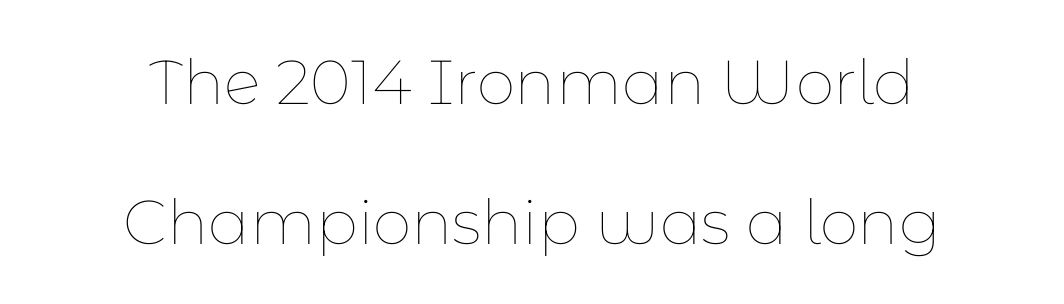
The image shows 62 px thin type, upright; set centered, loose line spacing (2.26x), normal letter spacing, not underlined; low stroke contrast and a medium x-height.
